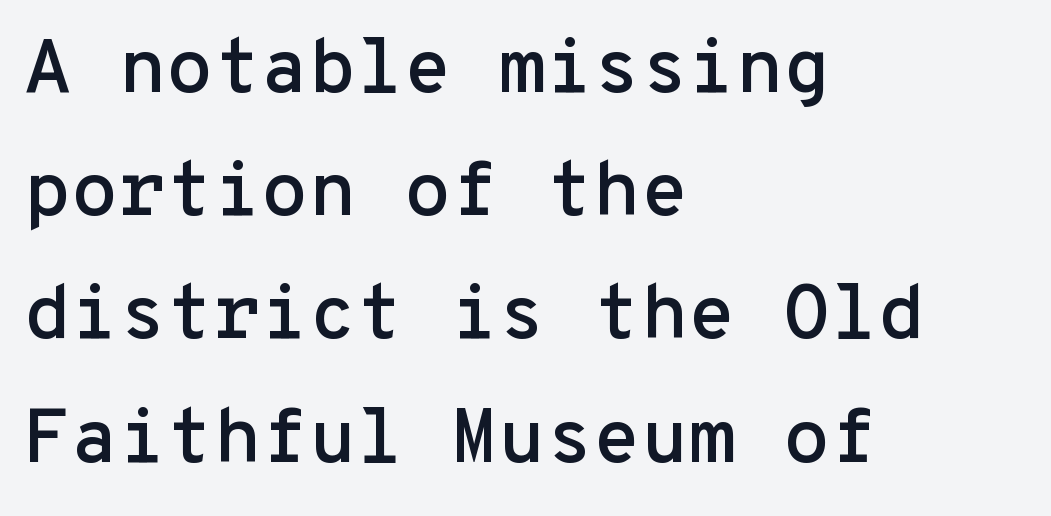
{"serif": "no", "italic": "no", "width": "normal", "stroke_contrast": "low", "x_height": "medium", "monospaced": "yes", "underline": "no", "align": "left", "line_spacing": "normal", "line_spacing_ratio": 1.6, "letter_spacing": "normal", "letter_spacing_em": 0.0, "glyph_px": 77}
